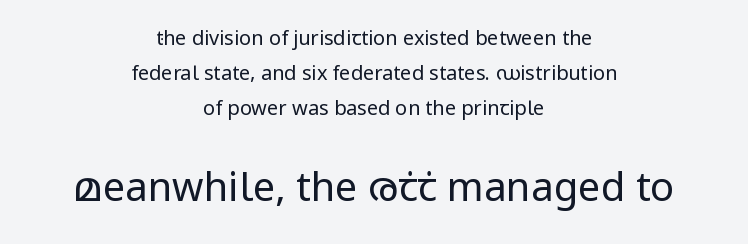
The image shows 40 px regular-weight sans-serif type, upright; set centered, line spacing 1.76x, normal letter spacing, not underlined; the second (bottom) block is 2.0x larger; low stroke contrast and a medium x-height.
